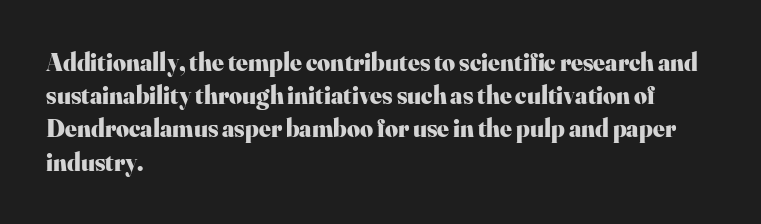
One-word summary of the alignment: left. Compared with an ordinary text face, these strokes are far heavier — a full bold. Interline gaps are of average width in this sample. Letter spacing: default. The baseline area is clear. The letters stand upright; this is a roman face.
